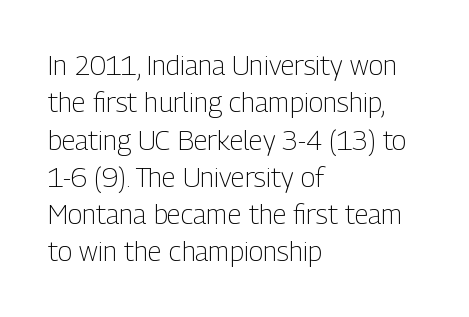
Q: Is the text bold? A: No.
Q: Is the text italic (slanted)? A: No, it is upright.
Q: Is the text underlined? A: No.
Q: How is the paragraph aligned? A: Left-aligned.
Q: Is the spacing between letters normal or unusually wide? A: Normal.
Q: Is the spacing between lines tight, normal or loose? A: Normal.
